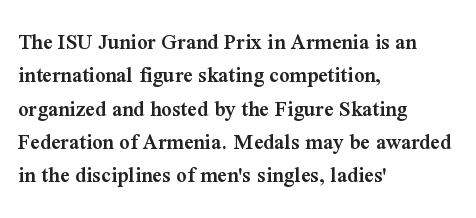
The image shows 23 px text type, upright; set left-aligned, normal line spacing (1.45x), normal letter spacing, not underlined.
